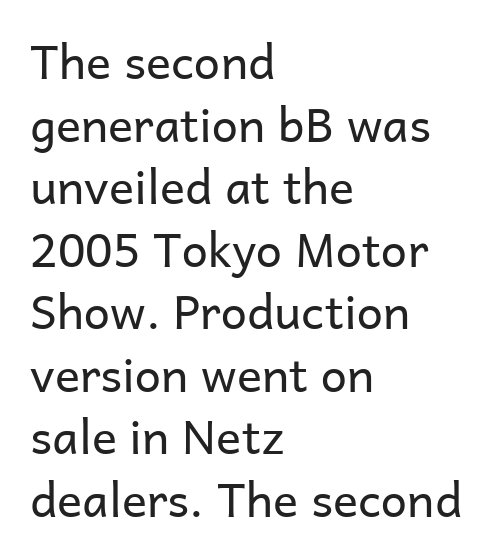
{"serif": "no", "italic": "no", "bold": "no", "weight": "regular", "width": "normal", "stroke_contrast": "low", "x_height": "medium", "monospaced": "no", "underline": "no", "align": "left", "line_spacing": "normal", "line_spacing_ratio": 1.33, "letter_spacing": "normal", "letter_spacing_em": 0.0, "glyph_px": 47}
